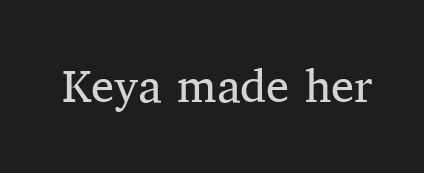
Q: Is the text bold? A: No.
Q: Is the text italic (slanted)? A: No, it is upright.
Q: Is the typeface a serif or a sans-serif typeface? A: Serif.
Q: Is the text underlined? A: No.
Q: Is the spacing between letters normal or unusually wide? A: Normal.
Q: Width (condensed, normal, or wide)? A: Normal.
Q: Stroke contrast? A: Medium.
Q: x-height? A: Medium.
Q: Monospaced? A: No.
